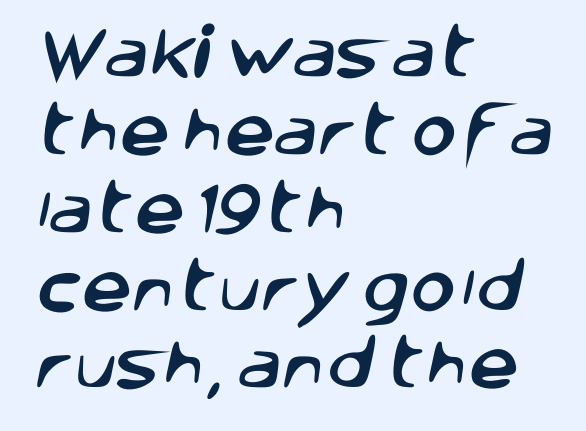
{"serif": "no", "width": "normal", "stroke_contrast": "low", "x_height": "large", "monospaced": "no", "underline": "no", "align": "left", "line_spacing": "normal", "line_spacing_ratio": 1.39, "letter_spacing": "normal", "letter_spacing_em": 0.0, "glyph_px": 56}
